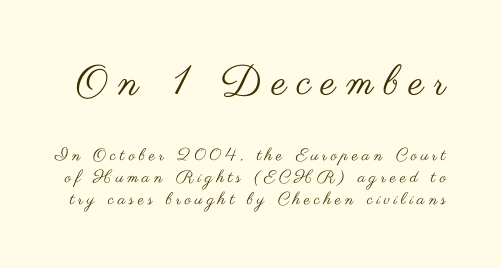
Q: Is the text bold? A: No.
Q: Is the text italic (slanted)? A: Yes.
Q: Is the typeface a serif or a sans-serif typeface? A: Sans-serif.
Q: Is the text underlined? A: No.
Q: Is the spacing between letters normal or unusually wide? A: Unusually wide.
Q: Is the spacing between lines tight, normal or loose? A: Normal.
Q: Which block of text is set in a larger size, the first (top) or the second (bottom)? A: The first (top) one.
Q: Width (condensed, normal, or wide)? A: Wide.
Q: Stroke contrast? A: Medium.
Q: x-height? A: Small.
Q: Monospaced? A: No.
